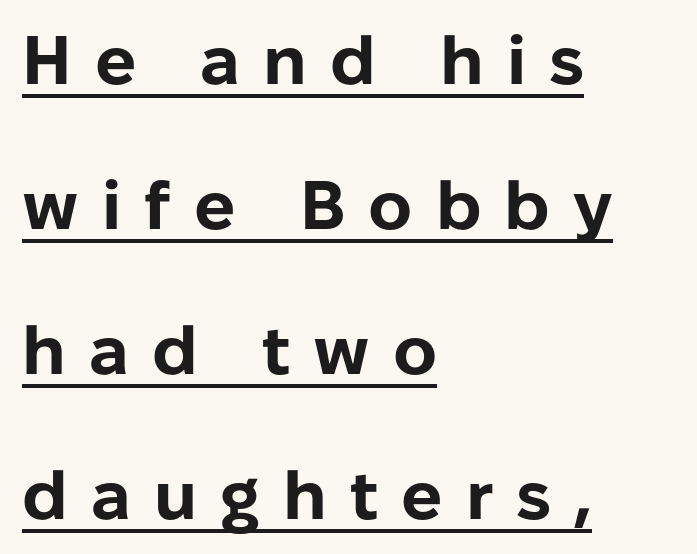
The image shows 68 px bold sans-serif type, upright; set left-aligned, loose line spacing (2.13x), unusually wide letter spacing (+0.34 em), underlined; low stroke contrast and a medium x-height.
